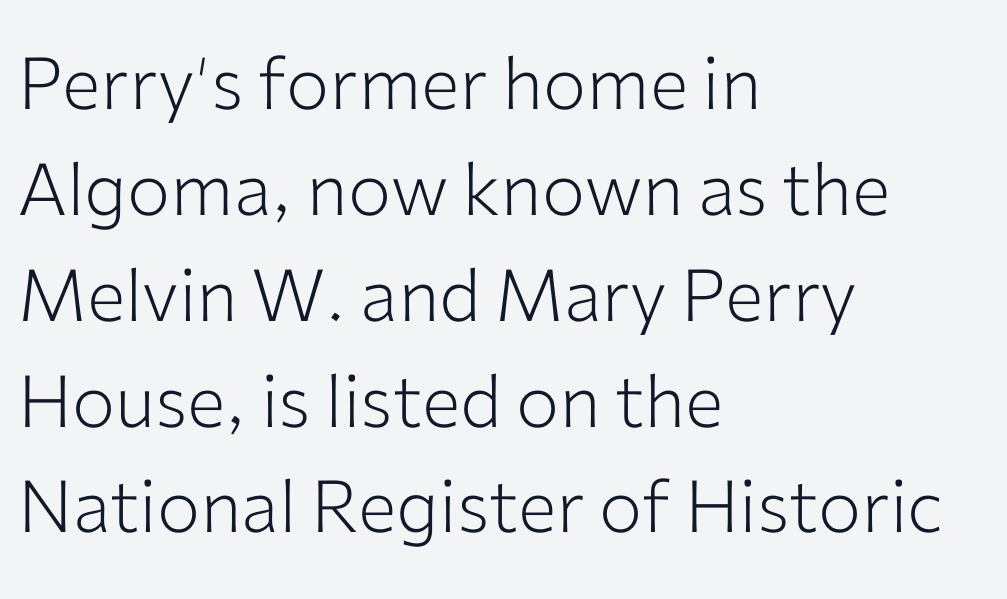
The image shows 72 px light sans-serif type, upright; set left-aligned, normal line spacing (1.47x), normal letter spacing, not underlined; low stroke contrast and a medium x-height.
